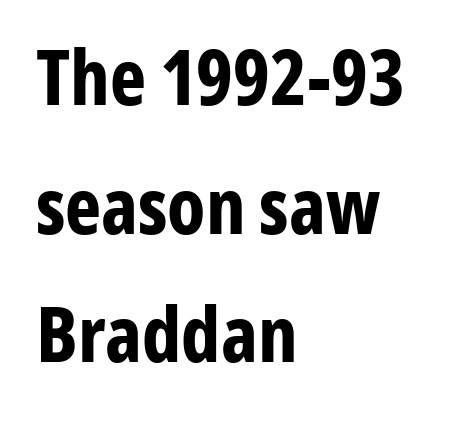
Q: Is the text bold? A: Yes.
Q: Is the text italic (slanted)? A: No, it is upright.
Q: Is the typeface a serif or a sans-serif typeface? A: Sans-serif.
Q: Is the text underlined? A: No.
Q: How is the paragraph aligned? A: Left-aligned.
Q: Is the spacing between letters normal or unusually wide? A: Normal.
Q: Is the spacing between lines tight, normal or loose? A: Normal.
Q: Width (condensed, normal, or wide)? A: Condensed.
Q: Stroke contrast? A: Low.
Q: x-height? A: Medium.
Q: Monospaced? A: No.
